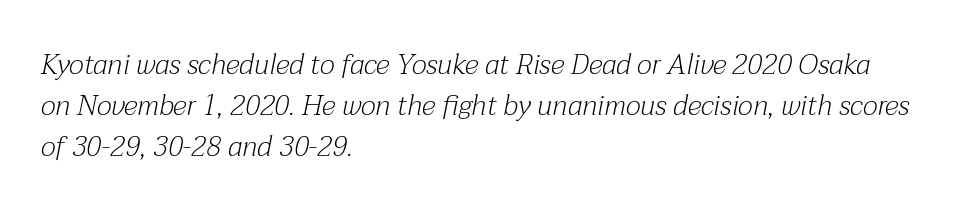
The image shows 28 px light serif type, italic (leaning right); set left-aligned, normal line spacing (1.46x), normal letter spacing, not underlined; medium stroke contrast and a medium x-height.
